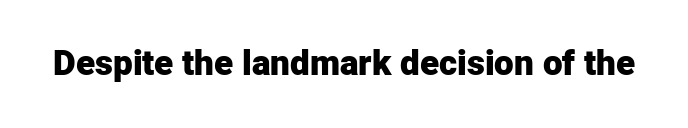
Q: Is the text bold? A: Yes.
Q: Is the text italic (slanted)? A: No, it is upright.
Q: Is the typeface a serif or a sans-serif typeface? A: Sans-serif.
Q: Is the text underlined? A: No.
Q: Is the spacing between letters normal or unusually wide? A: Normal.
Q: Width (condensed, normal, or wide)? A: Normal.
Q: Stroke contrast? A: Low.
Q: x-height? A: Medium.
Q: Monospaced? A: No.
